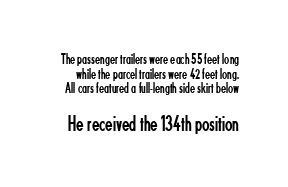
{"italic": "no", "bold": "no", "underline": "no", "line_spacing": "tight", "line_spacing_ratio": 0.97, "letter_spacing": "normal", "letter_spacing_em": 0.0, "larger_block": "second", "size_ratio": 1.47, "glyph_px": 22}
